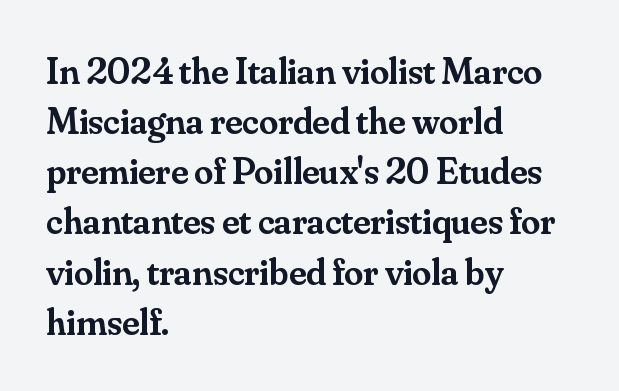
Is the block centered? No — it sits flush against the left margin. Students, observe: this is what conventionally led text looks like. Spacing verdict: proportional, widths tailored to each character. This rendering employs a face with finishing strokes, i.e., a serif. A bare baseline throughout the passage. The glyphs have the mass of a demibold cut, below bold.
